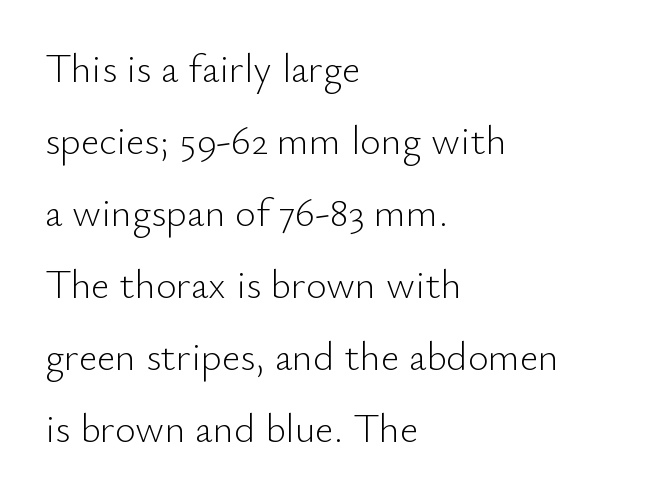
Q: Is the text bold? A: No.
Q: Is the text italic (slanted)? A: No, it is upright.
Q: Is the typeface a serif or a sans-serif typeface? A: Sans-serif.
Q: Is the text underlined? A: No.
Q: How is the paragraph aligned? A: Left-aligned.
Q: Is the spacing between letters normal or unusually wide? A: Normal.
Q: Width (condensed, normal, or wide)? A: Normal.
Q: Stroke contrast? A: Low.
Q: x-height? A: Small.
Q: Monospaced? A: No.
